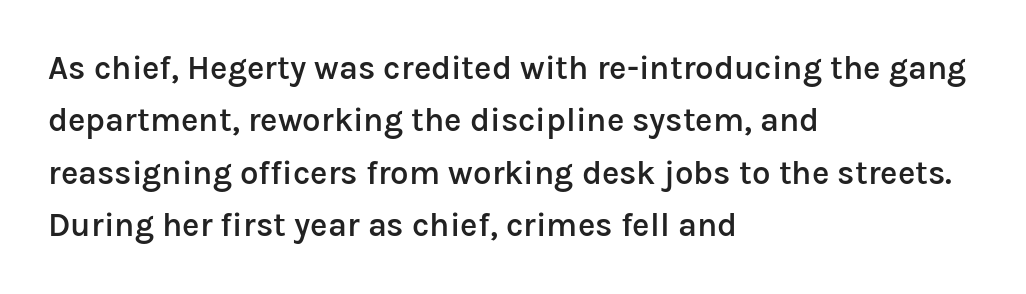
Q: Is the text bold? A: Semi-bold.
Q: Is the text italic (slanted)? A: No, it is upright.
Q: Is the typeface a serif or a sans-serif typeface? A: Sans-serif.
Q: Is the text underlined? A: No.
Q: How is the paragraph aligned? A: Left-aligned.
Q: Is the spacing between letters normal or unusually wide? A: Normal.
Q: Is the spacing between lines tight, normal or loose? A: Normal.
Q: Width (condensed, normal, or wide)? A: Normal.
Q: Stroke contrast? A: Low.
Q: x-height? A: Medium.
Q: Monospaced? A: No.
